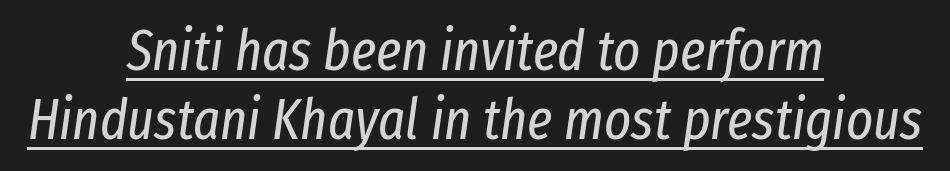
The image shows 57 px regular-weight, condensed type, italic (leaning right); set centered, line spacing 1.21x, normal letter spacing, underlined; low stroke contrast and a medium x-height.
